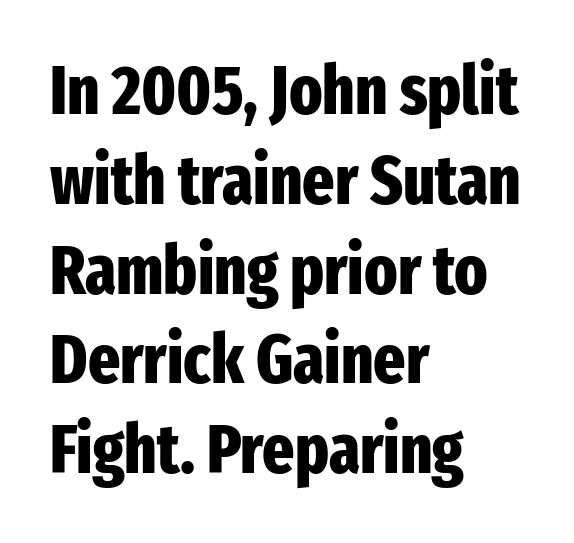
The image shows 68 px heavy, condensed sans-serif type, upright; set left-aligned, normal line spacing (1.32x), normal letter spacing, not underlined; low stroke contrast and a medium x-height.
